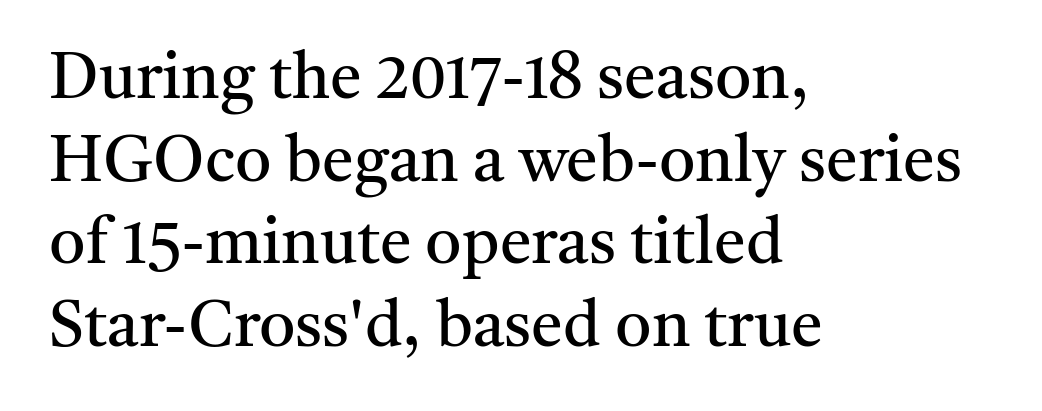
The image shows 64 px regular-weight serif type, upright; set left-aligned, normal line spacing (1.29x), normal letter spacing, not underlined; medium stroke contrast and a medium x-height.
